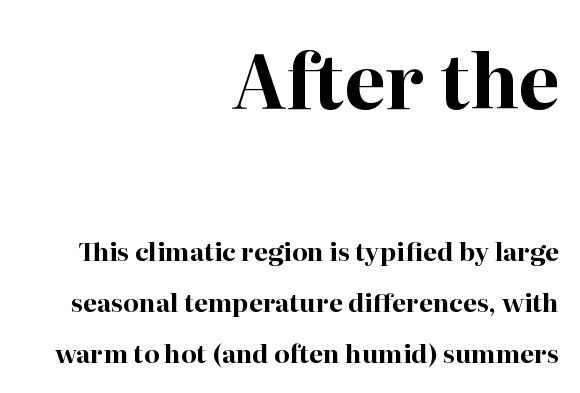
The image shows 74 px bold serif type, upright; set right-aligned, loose line spacing (2.04x), normal letter spacing, not underlined; the first (top) block is 2.96x larger; high stroke contrast and a medium x-height.
